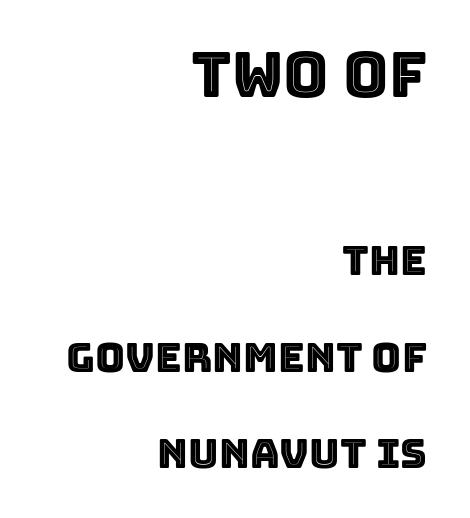
Q: Is the text italic (slanted)? A: No, it is upright.
Q: Is the text underlined? A: No.
Q: How is the paragraph aligned? A: Right-aligned.
Q: Is the spacing between letters normal or unusually wide? A: Normal.
Q: Is the spacing between lines tight, normal or loose? A: Loose.
Q: Which block of text is set in a larger size, the first (top) or the second (bottom)? A: The first (top) one.
Q: Width (condensed, normal, or wide)? A: Normal.
Q: x-height? A: Large.
Q: Monospaced? A: No.
